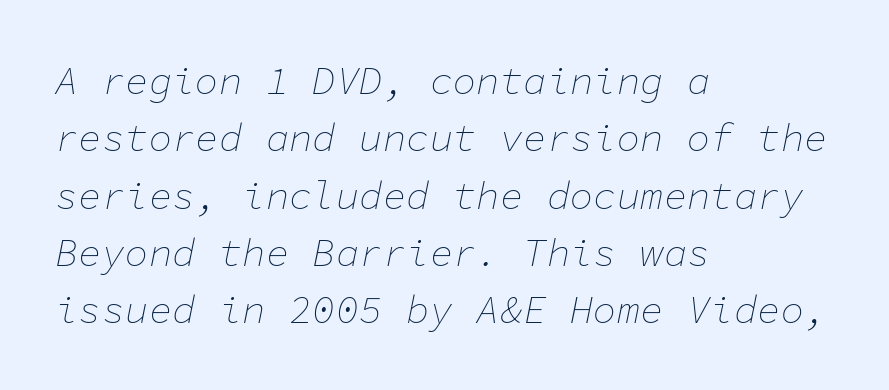
{"italic": "yes", "lean": "right", "slant_degrees": 11, "bold": "no", "weight": "thin", "width": "normal", "stroke_contrast": "low", "x_height": "medium", "monospaced": "yes", "underline": "no", "align": "left", "line_spacing": "normal", "line_spacing_ratio": 1.47, "letter_spacing": "normal", "letter_spacing_em": 0.0, "glyph_px": 39}
